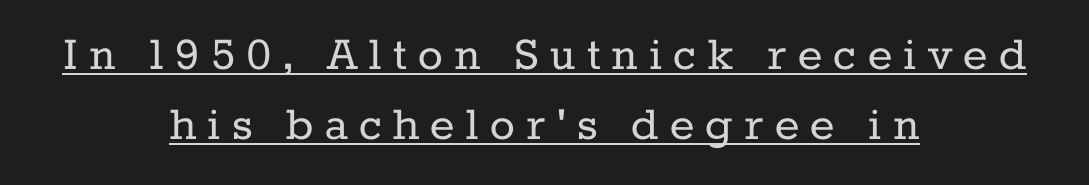
This rendering features underlined lettering. Compared with a flush-left layout, this one balances lines on the center instead. Look at the bottom of the vertical strokes: they flare into serifs here. This block has exactly the height ordinary leading produces.
